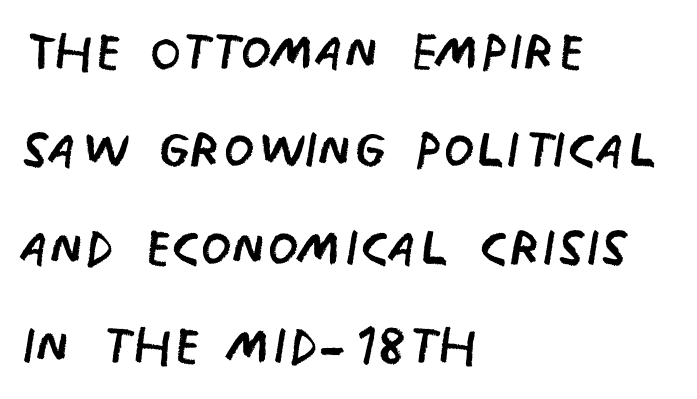
The face used here is rendered with its standard letterfit. Clear beneath every line of the passage. Caption: multi-line text, flush left, ragged right. The strokes are not fattened; the text isn't bold. This sample has the flowing, uneven cadence of proportional lettering.
